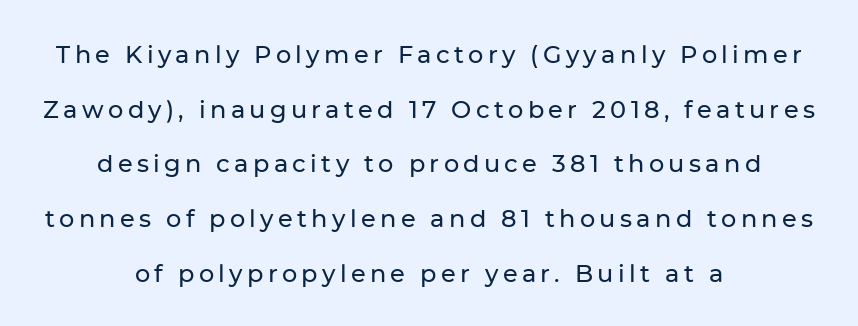
{"italic": "no", "underline": "no", "align": "center", "line_spacing": "loose", "line_spacing_ratio": 2.28, "glyph_px": 24}
